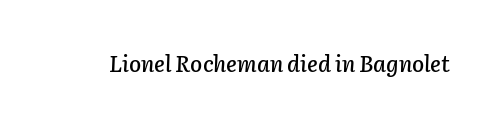
The image shows 22 px text type, italic (leaning right); set normal letter spacing, not underlined.
